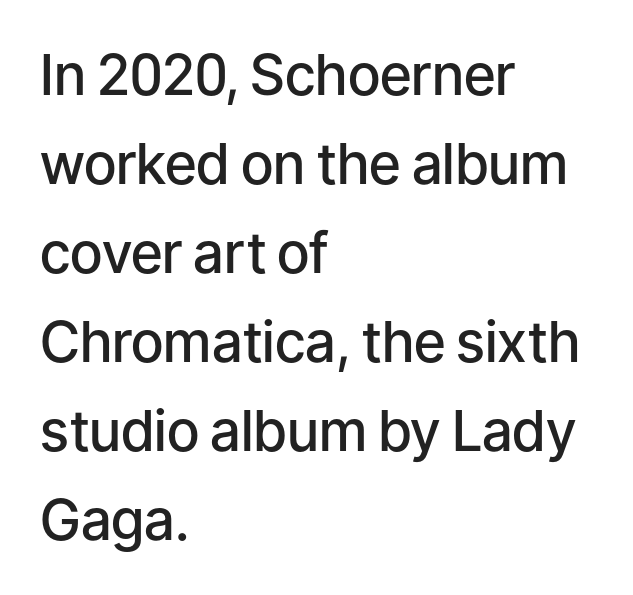
{"serif": "no", "italic": "no", "bold": "semi", "weight": "semibold", "width": "normal", "stroke_contrast": "low", "x_height": "medium", "monospaced": "no", "underline": "no", "align": "left", "line_spacing": "normal", "line_spacing_ratio": 1.59, "letter_spacing": "normal", "letter_spacing_em": 0.0, "glyph_px": 56}
